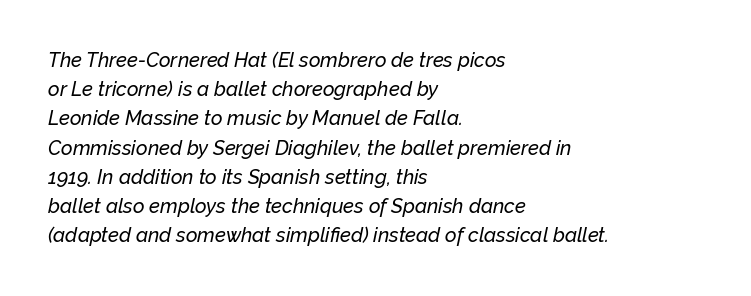
Q: Is the text italic (slanted)? A: Yes, it leans right by about 12 degrees.
Q: Is the text underlined? A: No.
Q: How is the paragraph aligned? A: Left-aligned.
Q: Is the spacing between letters normal or unusually wide? A: Normal.
Q: Is the spacing between lines tight, normal or loose? A: Normal.
